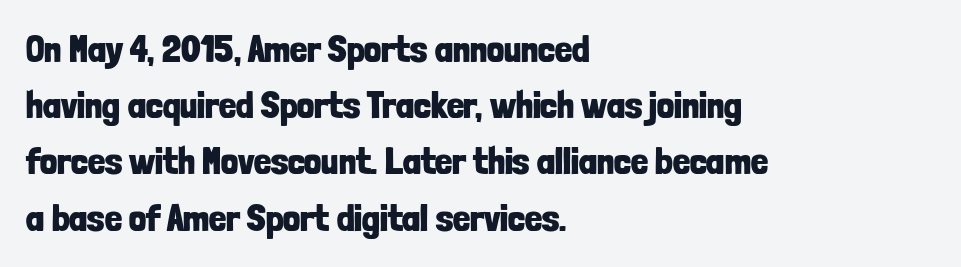
Weight check: bold — yes, fully. Tracking value appears to be zero — textbook default spacing. The passage shown is not underscored anywhere. The typesetter chose a ragged-right arrangement here. This is roman type, the default non-slanted kind.
